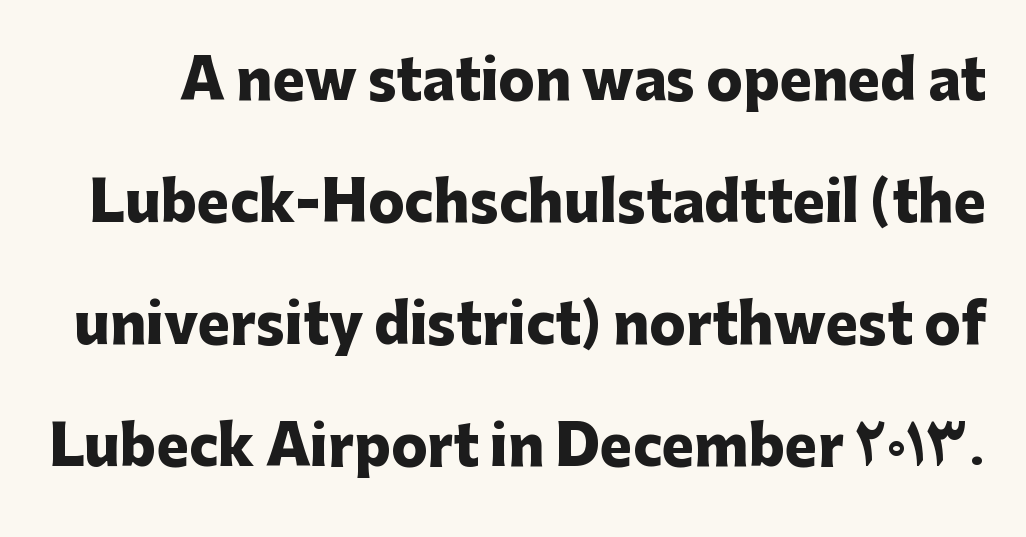
Q: Is the text bold? A: Yes.
Q: Is the text italic (slanted)? A: No, it is upright.
Q: Is the typeface a serif or a sans-serif typeface? A: Sans-serif.
Q: Is the text underlined? A: No.
Q: Is the spacing between letters normal or unusually wide? A: Normal.
Q: Is the spacing between lines tight, normal or loose? A: Loose.
Q: Width (condensed, normal, or wide)? A: Normal.
Q: Stroke contrast? A: Low.
Q: x-height? A: Medium.
Q: Monospaced? A: No.
